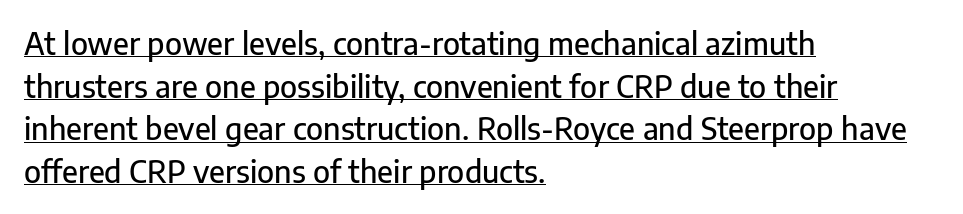
Q: Is the text italic (slanted)? A: No, it is upright.
Q: Is the typeface a serif or a sans-serif typeface? A: Sans-serif.
Q: Is the text underlined? A: Yes.
Q: How is the paragraph aligned? A: Left-aligned.
Q: Is the spacing between letters normal or unusually wide? A: Normal.
Q: Is the spacing between lines tight, normal or loose? A: Normal.
Q: Width (condensed, normal, or wide)? A: Normal.
Q: Stroke contrast? A: Low.
Q: x-height? A: Medium.
Q: Monospaced? A: No.
